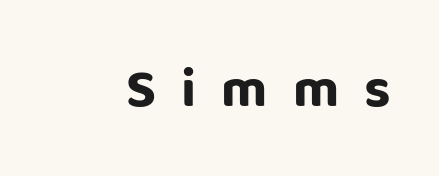
{"serif": "no", "italic": "no", "bold": "yes", "weight": "bold", "width": "normal", "stroke_contrast": "low", "x_height": "large", "monospaced": "no", "underline": "no", "letter_spacing": "wide", "letter_spacing_em": 0.46, "glyph_px": 55}
